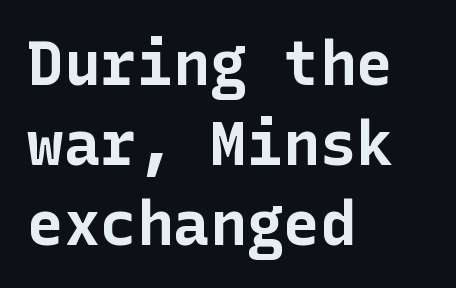
The image shows 61 px bold sans-serif type, upright; set left-aligned, normal line spacing (1.31x), normal letter spacing, not underlined; low stroke contrast and a medium x-height.
